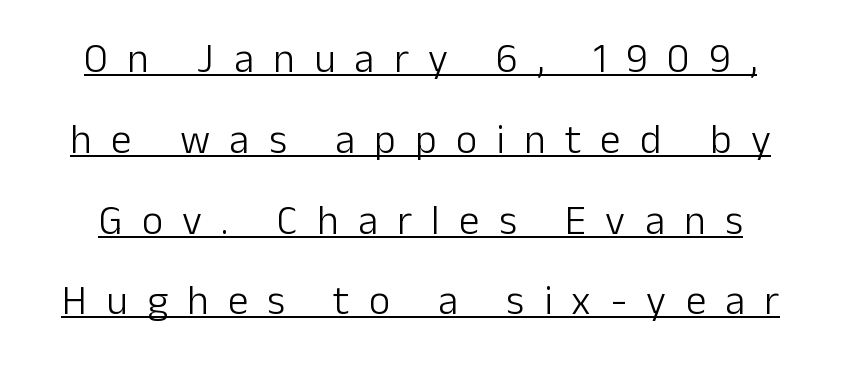
Q: Is the text bold? A: No.
Q: Is the text italic (slanted)? A: No, it is upright.
Q: Is the typeface a serif or a sans-serif typeface? A: Sans-serif.
Q: Is the text underlined? A: Yes.
Q: Is the spacing between letters normal or unusually wide? A: Unusually wide.
Q: Is the spacing between lines tight, normal or loose? A: Loose.
Q: Width (condensed, normal, or wide)? A: Normal.
Q: Stroke contrast? A: Low.
Q: x-height? A: Medium.
Q: Monospaced? A: No.
